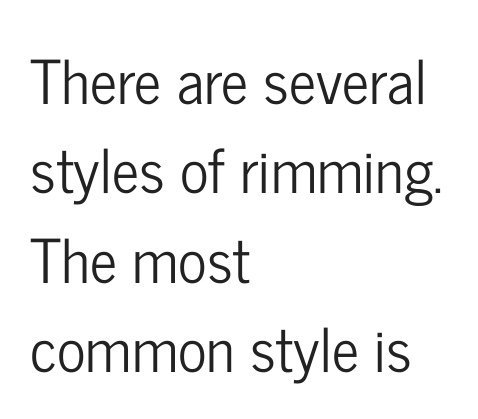
Tracking value appears to be zero — textbook default spacing. The letters carry no serifs — their stems end cleanly without finishing strokes. Vertically, the passage feels balanced, rows spaced as you'd expect. Italic: no, the glyphs are upright roman.
